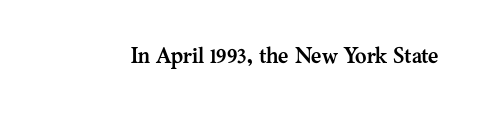
{"italic": "no", "bold": "yes", "underline": "no", "letter_spacing": "normal", "letter_spacing_em": 0.0, "glyph_px": 22}
